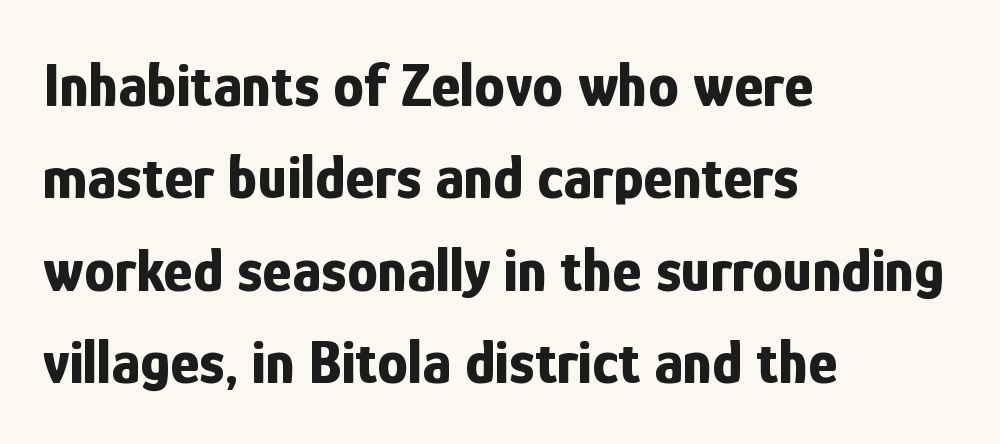
On the weight axis this lands at bold, roughly 700. How are the letters spaced? Ordinarily, with no added tracking. This sample uses a sans-serif face. The rendering uses a moderate line-height, typical for paragraphs. Each row of text sits above clean, open space. In terms of posture, this sample is upright.
